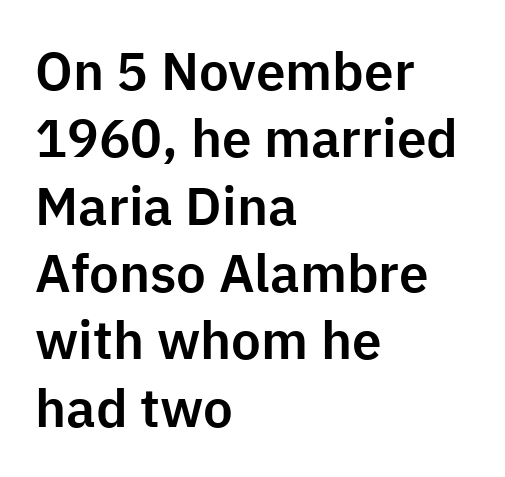
{"serif": "no", "italic": "no", "width": "normal", "stroke_contrast": "low", "x_height": "medium", "monospaced": "no", "underline": "no", "align": "left", "line_spacing": "normal", "line_spacing_ratio": 1.27, "letter_spacing": "normal", "letter_spacing_em": 0.0, "glyph_px": 53}
